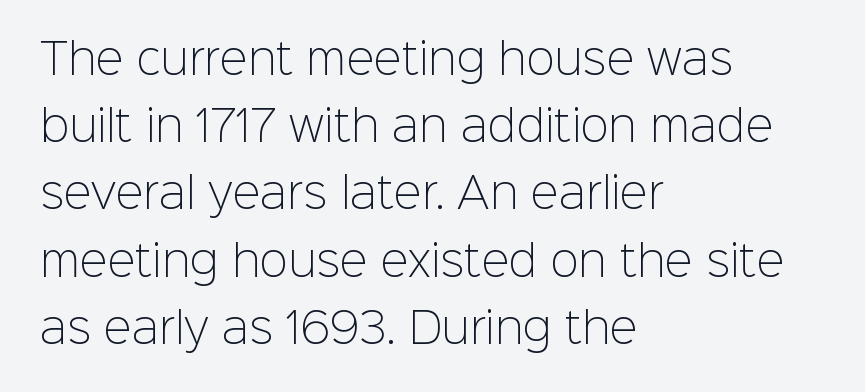
The image shows 42 px light sans-serif type, upright; set left-aligned, normal line spacing (1.6x), normal letter spacing, not underlined; low stroke contrast and a medium x-height.
